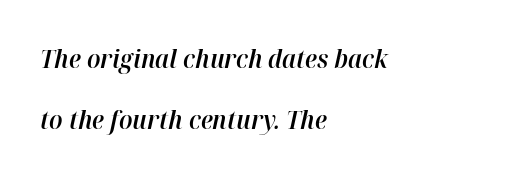
The line-height multiplier appears high, well above default. Slightly chunky letters — semibold, I'd say, not full bold. Caption: multi-line text, flush left, ragged right. Descenders are the only things crossing below the line. Is the type slanted? Yes — the strokes lean at a clear angle.
